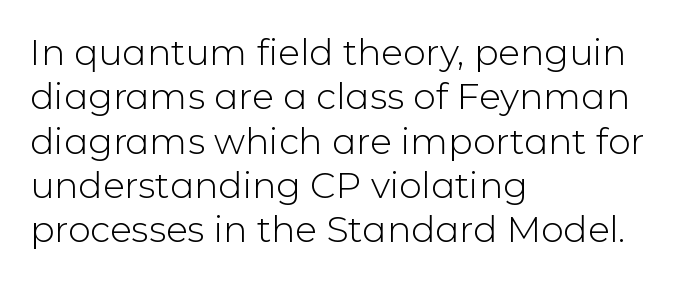
Caption: standard tracking, unaltered. The words here are not underlined. Weight class: somewhere from thin through regular. Line starts are locked; line ends wander. The glyphs in this specimen are sans serif. You could not count columns in this text — the font is proportionally spaced.
